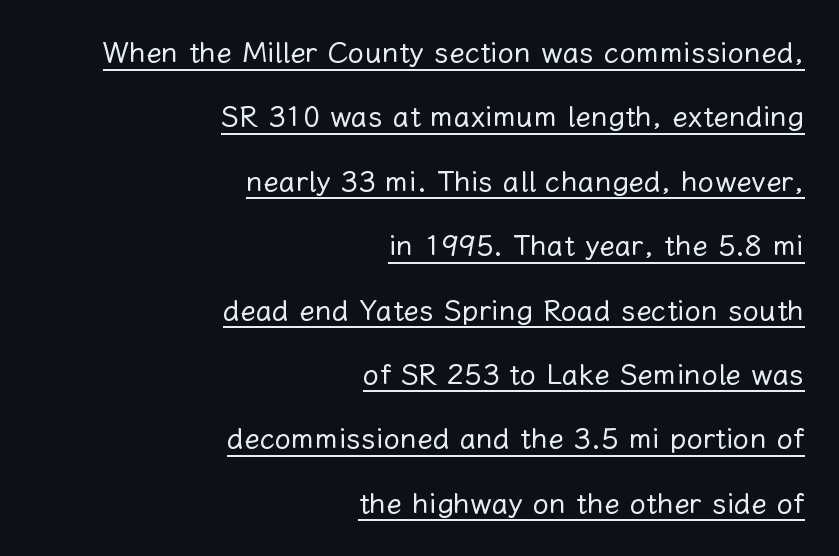
Q: Is the text bold? A: No.
Q: Is the text italic (slanted)? A: No, it is upright.
Q: Is the text underlined? A: Yes.
Q: How is the paragraph aligned? A: Right-aligned.
Q: Is the spacing between letters normal or unusually wide? A: Normal.
Q: Is the spacing between lines tight, normal or loose? A: Loose.
Q: Width (condensed, normal, or wide)? A: Normal.
Q: Stroke contrast? A: Low.
Q: x-height? A: Medium.
Q: Monospaced? A: No.
